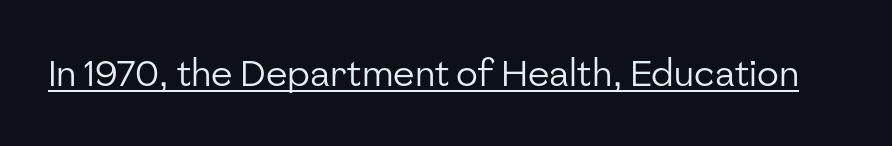
Looks like regular typesetting: each glyph gets only the width it needs. Unlike a traditional serif, this face leaves its strokes unadorned. Rendered with straight, roman letterforms. Underlining? Definitely there.
